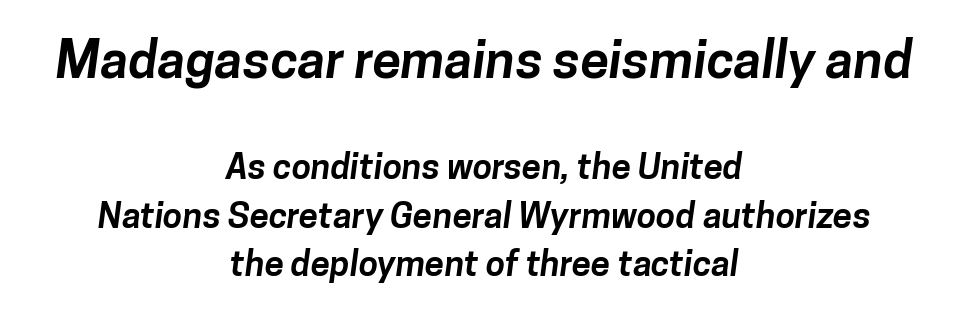
{"serif": "no", "bold": "yes", "weight": "bold", "width": "normal", "stroke_contrast": "low", "x_height": "medium", "monospaced": "no", "underline": "no", "align": "center", "line_spacing": "normal", "line_spacing_ratio": 1.38, "letter_spacing": "normal", "letter_spacing_em": 0.0, "larger_block": "first", "size_ratio": 1.49, "glyph_px": 52}
